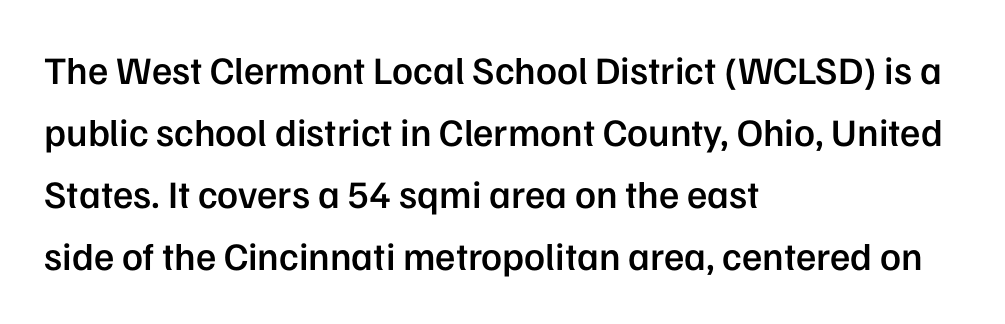
The image shows 39 px semibold sans-serif type, upright; set left-aligned, normal line spacing (1.59x), normal letter spacing, not underlined; low stroke contrast and a medium x-height.
